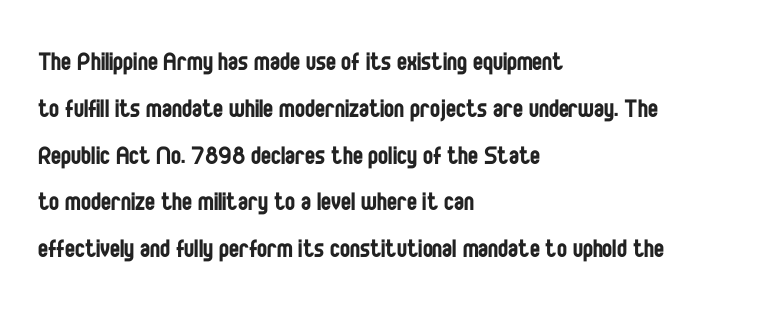
Nope, no serifs anywhere on these letters. Spacing verdict: proportional, widths tailored to each character. Evenly set lines give the paragraph a standard silhouette. No word sits above an underline. Words appear dense and cohesive because spacing is normal.
